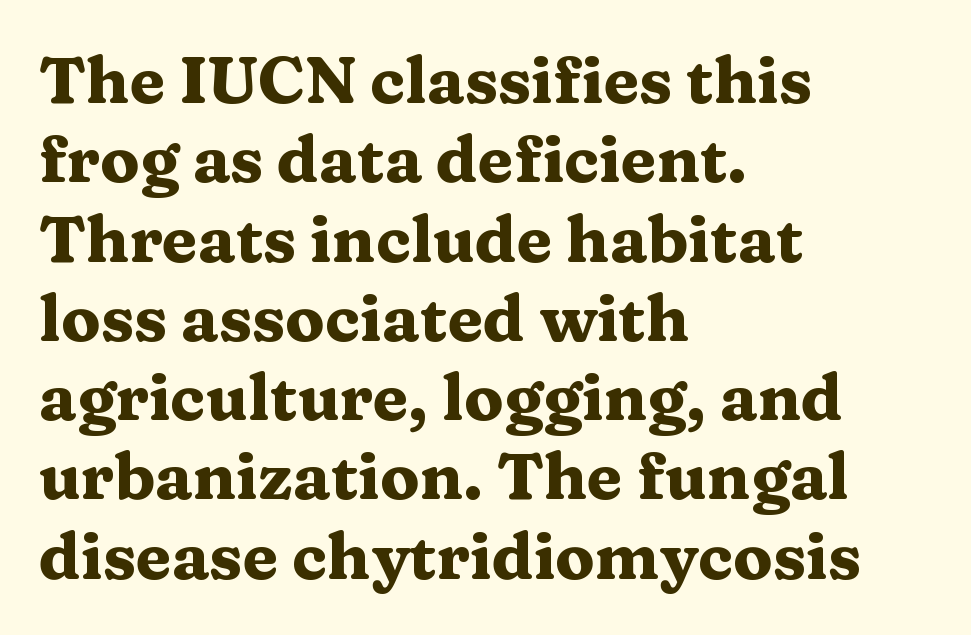
Q: Is the text bold? A: Yes.
Q: Is the text italic (slanted)? A: No, it is upright.
Q: Is the typeface a serif or a sans-serif typeface? A: Serif.
Q: Is the text underlined? A: No.
Q: How is the paragraph aligned? A: Left-aligned.
Q: Is the spacing between letters normal or unusually wide? A: Normal.
Q: Width (condensed, normal, or wide)? A: Wide.
Q: Stroke contrast? A: Medium.
Q: x-height? A: Medium.
Q: Monospaced? A: No.
